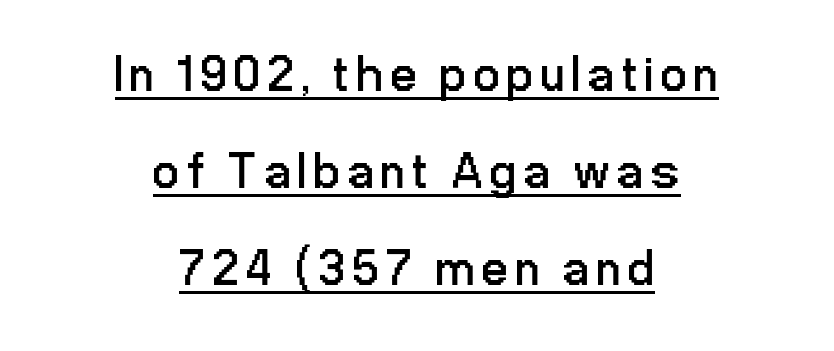
{"serif": "no", "italic": "no", "bold": "no", "weight": "regular", "width": "condensed", "stroke_contrast": "low", "x_height": "medium", "monospaced": "no", "underline": "yes", "align": "center", "line_spacing": "loose", "line_spacing_ratio": 1.9, "glyph_px": 51}
